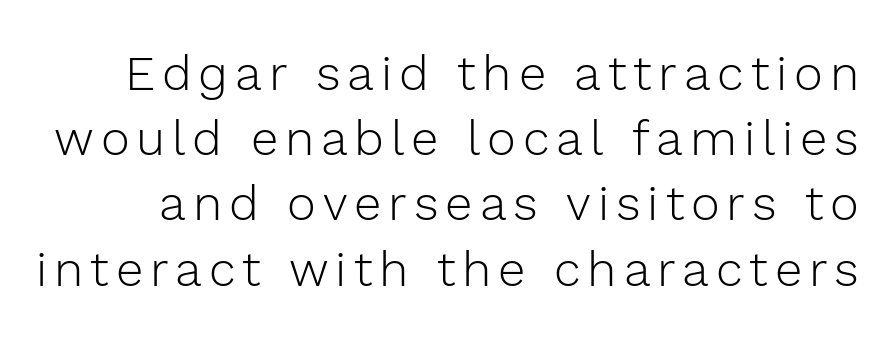
{"serif": "no", "italic": "no", "bold": "no", "weight": "light", "width": "normal", "x_height": "medium", "monospaced": "no", "underline": "no", "line_spacing": "normal", "line_spacing_ratio": 1.33, "glyph_px": 49}
